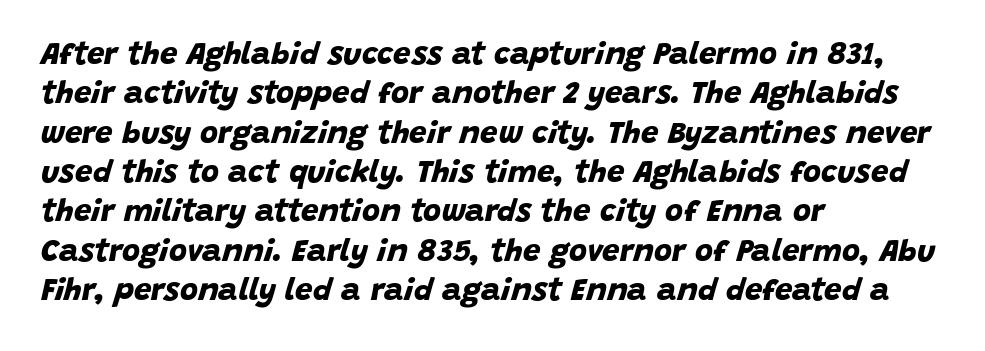
Q: Is the text bold? A: Yes.
Q: Is the typeface a serif or a sans-serif typeface? A: Sans-serif.
Q: Is the text underlined? A: No.
Q: How is the paragraph aligned? A: Left-aligned.
Q: Is the spacing between letters normal or unusually wide? A: Normal.
Q: Is the spacing between lines tight, normal or loose? A: Normal.
Q: Width (condensed, normal, or wide)? A: Normal.
Q: Stroke contrast? A: Low.
Q: x-height? A: Large.
Q: Monospaced? A: No.
